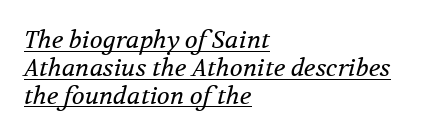
Q: Is the text bold? A: No.
Q: Is the text italic (slanted)? A: Yes, it leans right by about 12 degrees.
Q: Is the text underlined? A: Yes.
Q: How is the paragraph aligned? A: Left-aligned.
Q: Is the spacing between letters normal or unusually wide? A: Normal.
